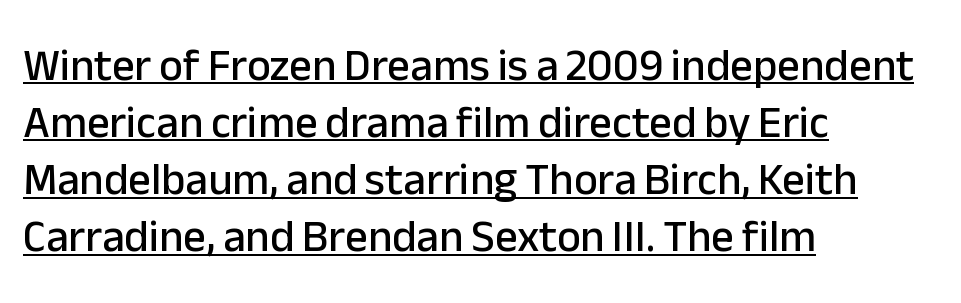
Q: Is the text italic (slanted)? A: No, it is upright.
Q: Is the typeface a serif or a sans-serif typeface? A: Sans-serif.
Q: Is the text underlined? A: Yes.
Q: How is the paragraph aligned? A: Left-aligned.
Q: Is the spacing between letters normal or unusually wide? A: Normal.
Q: Is the spacing between lines tight, normal or loose? A: Normal.
Q: Width (condensed, normal, or wide)? A: Normal.
Q: Stroke contrast? A: Low.
Q: x-height? A: Medium.
Q: Monospaced? A: No.
